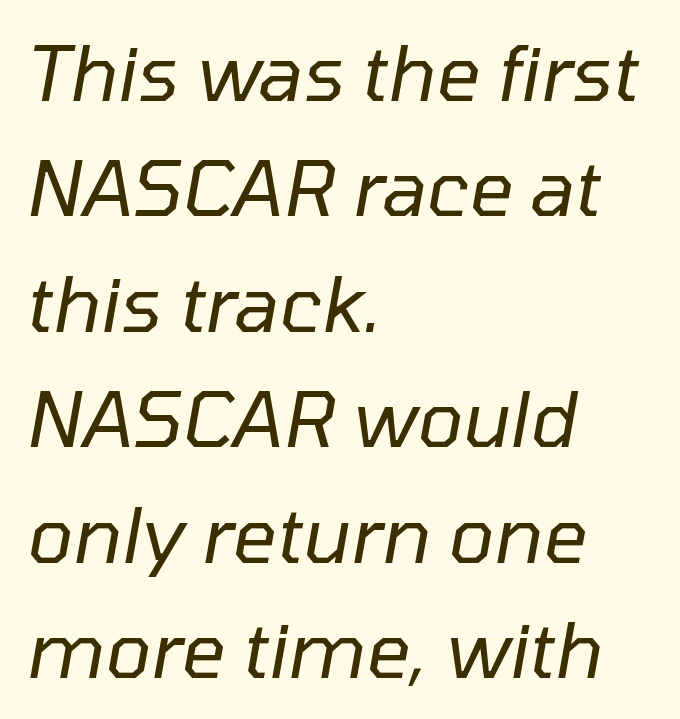
Tracking value appears to be zero — textbook default spacing. Line starts are locked; line ends wander. The font's italic variant was chosen for this text. Quick note: interline space is typical. The typesetting does not lean heavy: it is not bold.
